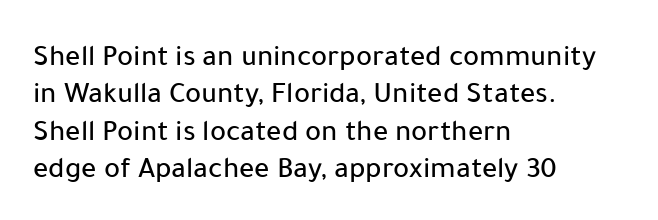
The image shows 30 px sans-serif type, upright; set left-aligned, normal line spacing (1.25x), normal letter spacing, not underlined; low stroke contrast and a medium x-height.
